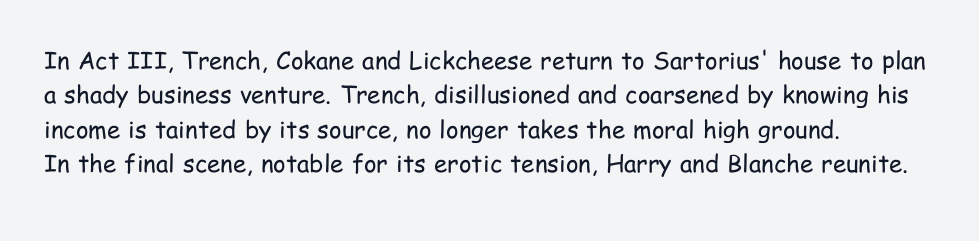
Vertical stems look standard width or narrower in stroke. Default kerning and tracking; the words read as compact shapes. These lines are set flush left with a ragged right edge. The baseline area is clear.
